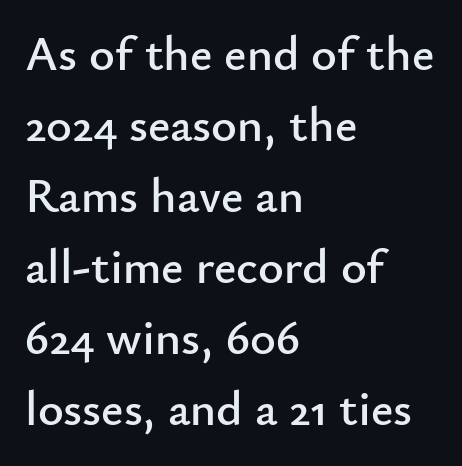
The image shows 49 px sans-serif type, upright; set left-aligned, normal line spacing (1.45x), normal letter spacing, not underlined; low stroke contrast and a small x-height.
